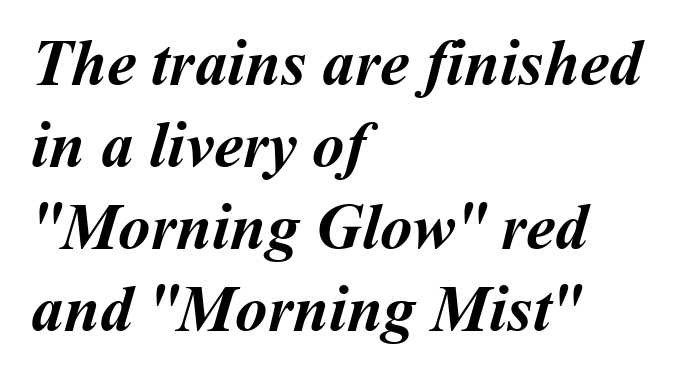
The image shows 65 px semibold type; set left-aligned, normal line spacing (1.26x), normal letter spacing, not underlined; medium stroke contrast and a medium x-height.
